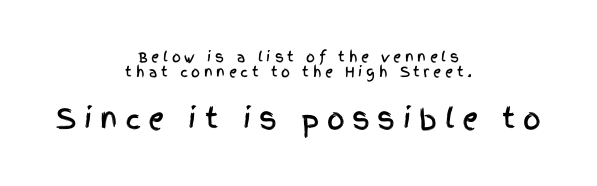
{"serif": "no", "italic": "no", "width": "condensed", "x_height": "large", "monospaced": "no", "underline": "no", "align": "center", "line_spacing": "tight", "line_spacing_ratio": 1.04, "letter_spacing": "wide", "letter_spacing_em": 0.26, "larger_block": "second", "size_ratio": 2.0, "glyph_px": 28}
